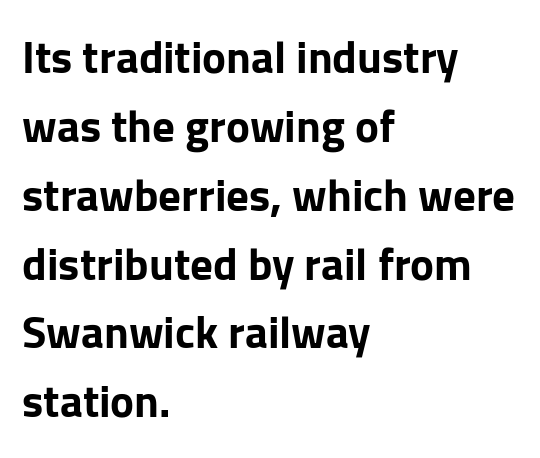
The image shows 45 px bold sans-serif type, upright; set left-aligned, normal line spacing (1.53x), normal letter spacing, not underlined; low stroke contrast and a medium x-height.
